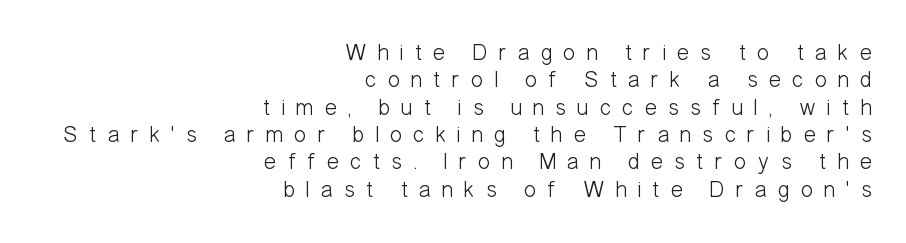
The image shows 23 px text type, upright; set right-aligned, line spacing 1.19x, unusually wide letter spacing (+0.47 em), not underlined.
